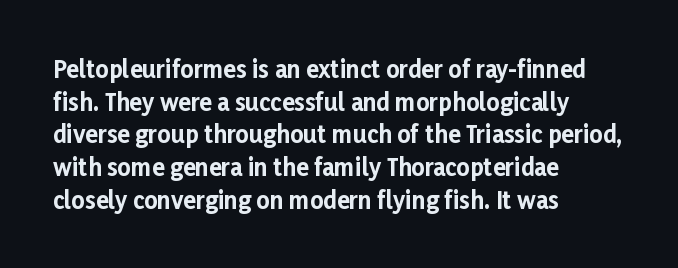
Q: Is the text bold? A: Yes.
Q: Is the text italic (slanted)? A: No, it is upright.
Q: Is the text underlined? A: No.
Q: How is the paragraph aligned? A: Left-aligned.
Q: Is the spacing between letters normal or unusually wide? A: Normal.
Q: Is the spacing between lines tight, normal or loose? A: Normal.
